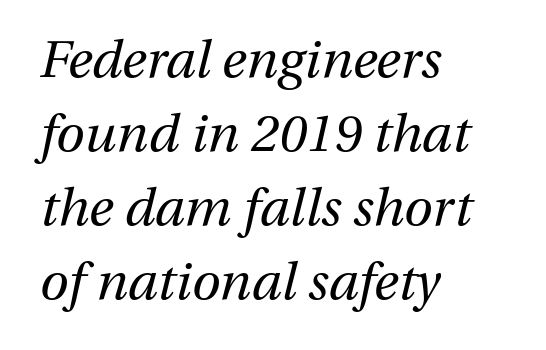
The image shows 52 px regular-weight type, italic (leaning right); set left-aligned, normal line spacing (1.42x), normal letter spacing, not underlined; medium stroke contrast and a medium x-height.
